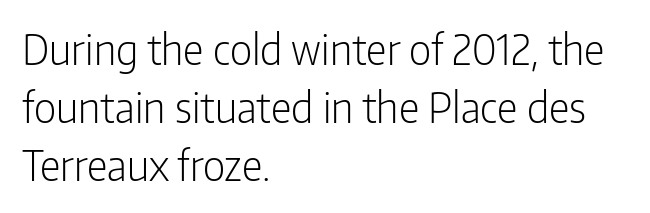
The image shows 41 px light, condensed sans-serif type, upright; set left-aligned, normal line spacing (1.41x), normal letter spacing, not underlined; low stroke contrast and a medium x-height.
